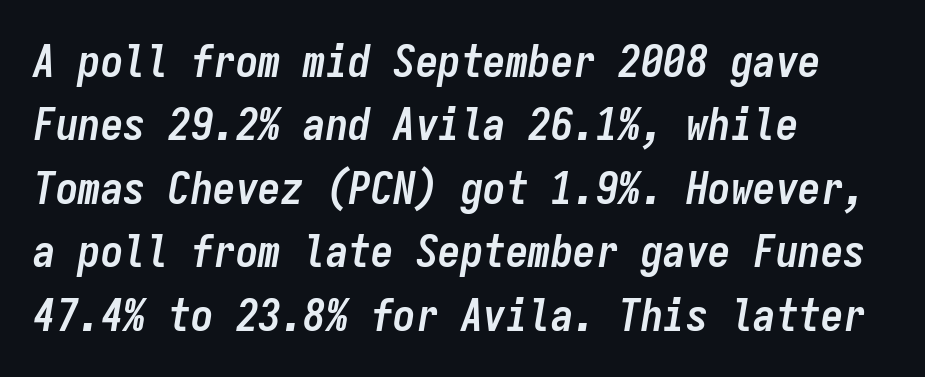
The image shows 45 px semibold, condensed type, italic (leaning right), monospaced; set left-aligned, normal line spacing (1.41x), normal letter spacing, not underlined; low stroke contrast and a medium x-height.
